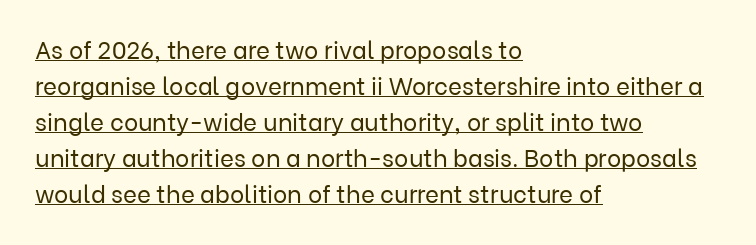
Q: Is the text bold? A: No.
Q: Is the text italic (slanted)? A: No, it is upright.
Q: Is the text underlined? A: Yes.
Q: How is the paragraph aligned? A: Left-aligned.
Q: Is the spacing between letters normal or unusually wide? A: Normal.
Q: Is the spacing between lines tight, normal or loose? A: Normal.
